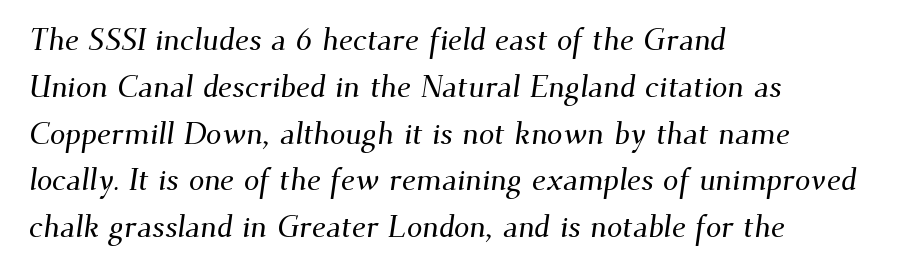
Q: Is the typeface a serif or a sans-serif typeface? A: Serif.
Q: Is the text underlined? A: No.
Q: How is the paragraph aligned? A: Left-aligned.
Q: Is the spacing between letters normal or unusually wide? A: Normal.
Q: Is the spacing between lines tight, normal or loose? A: Normal.
Q: Width (condensed, normal, or wide)? A: Normal.
Q: Stroke contrast? A: Medium.
Q: x-height? A: Small.
Q: Monospaced? A: No.
